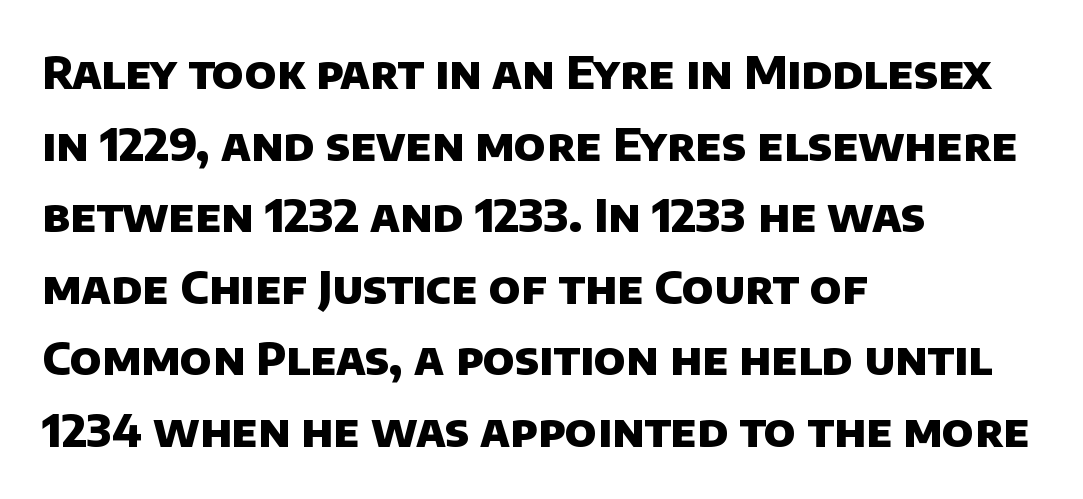
Q: Is the text bold? A: Yes.
Q: Is the typeface a serif or a sans-serif typeface? A: Sans-serif.
Q: Is the text underlined? A: No.
Q: How is the paragraph aligned? A: Left-aligned.
Q: Is the spacing between letters normal or unusually wide? A: Normal.
Q: Is the spacing between lines tight, normal or loose? A: Normal.
Q: Width (condensed, normal, or wide)? A: Normal.
Q: Stroke contrast? A: Low.
Q: x-height? A: Large.
Q: Monospaced? A: No.
